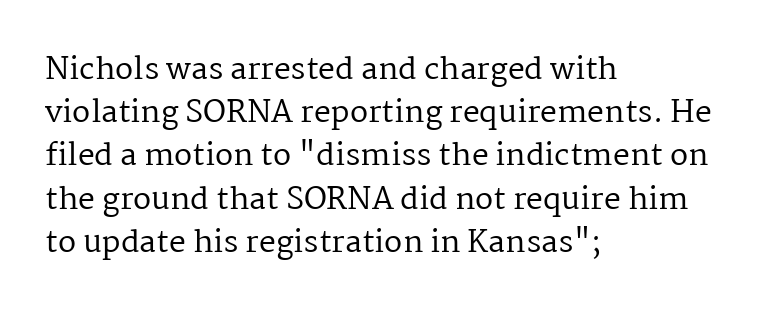
Q: Is the text bold? A: No.
Q: Is the text italic (slanted)? A: No, it is upright.
Q: Is the typeface a serif or a sans-serif typeface? A: Serif.
Q: Is the text underlined? A: No.
Q: How is the paragraph aligned? A: Left-aligned.
Q: Is the spacing between letters normal or unusually wide? A: Normal.
Q: Is the spacing between lines tight, normal or loose? A: Normal.
Q: Width (condensed, normal, or wide)? A: Normal.
Q: Stroke contrast? A: Medium.
Q: x-height? A: Medium.
Q: Monospaced? A: No.
